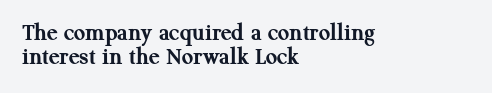
Q: Is the text bold? A: Yes.
Q: Is the text italic (slanted)? A: No, it is upright.
Q: Is the text underlined? A: No.
Q: How is the paragraph aligned? A: Left-aligned.
Q: Is the spacing between letters normal or unusually wide? A: Normal.
Q: Is the spacing between lines tight, normal or loose? A: Tight.
